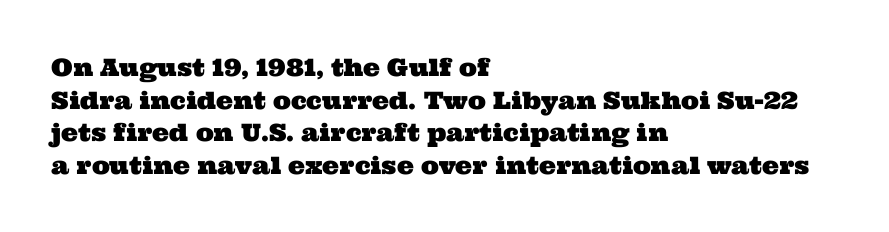
The text block is weighted toward the left margin, trailing off unevenly rightward. Tracking here is standard; glyphs follow each other at the usual distance. Vertically, the passage feels balanced, rows spaced as you'd expect. Type without underlining.
